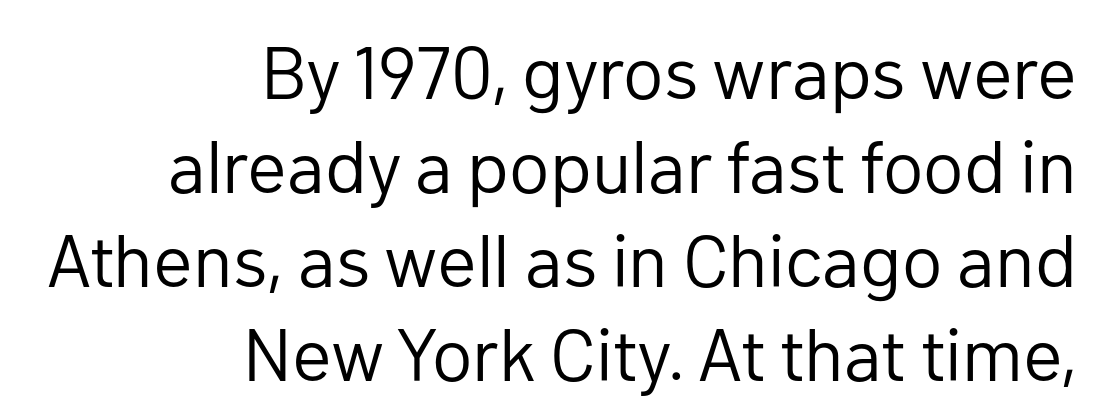
{"serif": "no", "italic": "no", "bold": "no", "weight": "regular", "width": "normal", "stroke_contrast": "low", "x_height": "medium", "monospaced": "no", "underline": "no", "align": "right", "line_spacing": "normal", "line_spacing_ratio": 1.27, "letter_spacing": "normal", "letter_spacing_em": 0.0, "glyph_px": 74}
